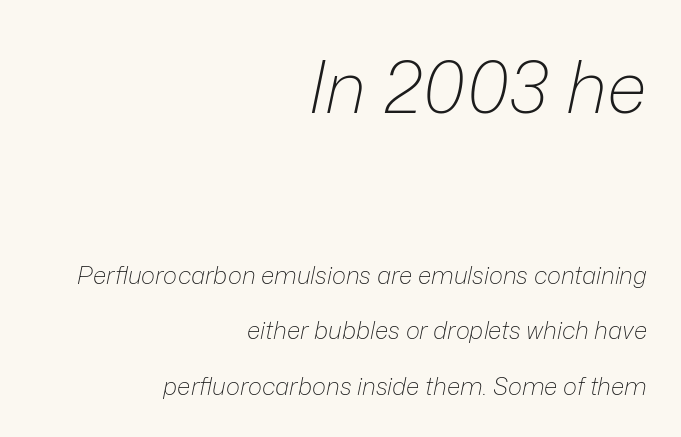
Is the stroke heavy? The answer is a plain regular-or-lighter. Quick note: italic. Unmarked baselines from the first word to the last. Here the designer chose a conventional face with non-uniform glyph widths. Is there much room between lines? Yes — plenty of vertical air separates them.
